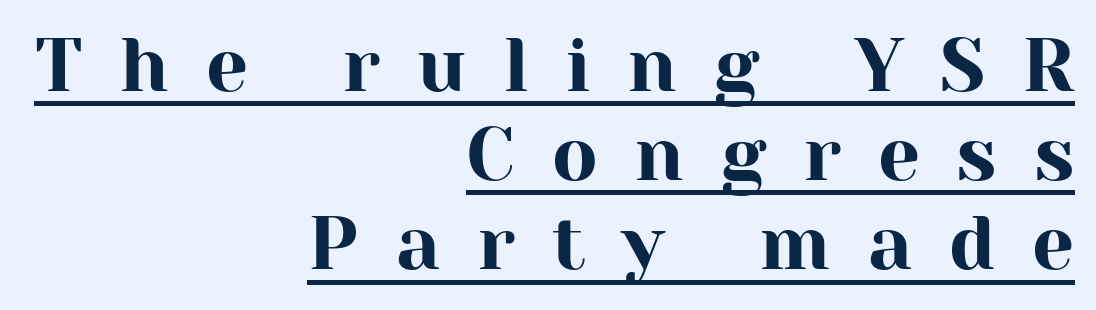
The image shows 75 px serif type, upright; set right-aligned, line spacing 1.19x, unusually wide letter spacing (+0.49 em), underlined; high stroke contrast and a medium x-height.
